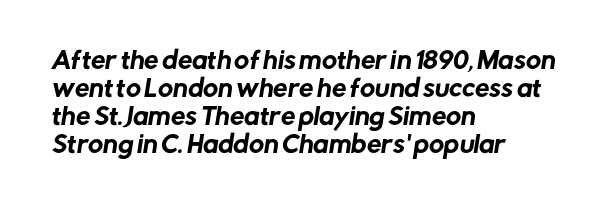
Spacing between characters is what you'd get straight out of the box. No word sits above an underline. Casual observation: everything's shoved over to the left.
